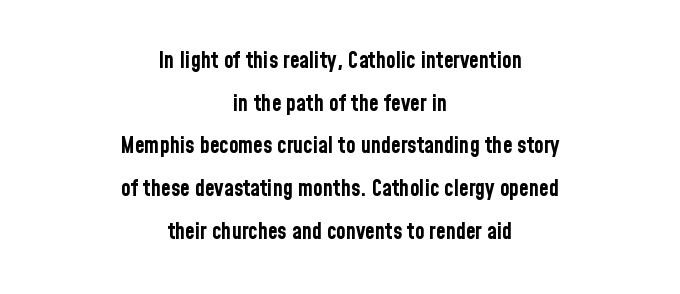
Nobody touched the tracking dial on this one. Upright lettering throughout. Horizontal bands of white between lines are thick stripes. The specimen omits any rule beneath the text block's lines. Its strokes are broad and dark, the hallmark of bold type.
